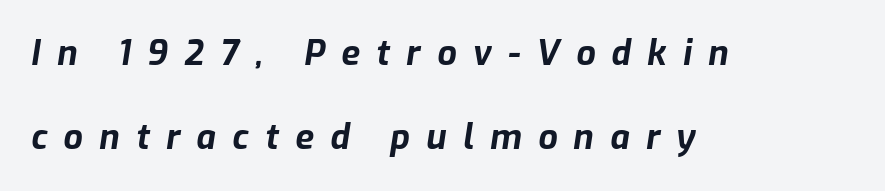
Each word looks stretched out because of the extra space between its letters. Caption: multi-line text, flush left, ragged right. The passage shown is typed in a proportional face where columns would drift. The letters are bold, with thick, heavy strokes.
